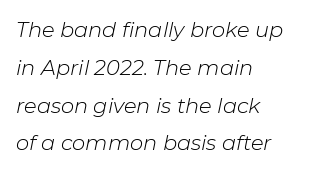
The lettering tilts uniformly, giving the passage an italic look. Tracking value appears to be zero — textbook default spacing. No heavy texture on the line: the type isn't bold. Teacher's note: observe the even left margin — that is flush-left alignment.
